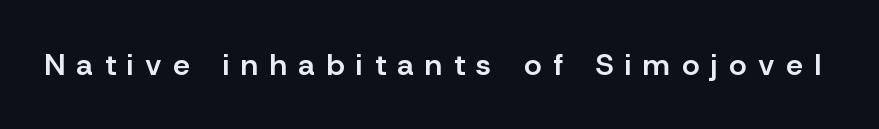
{"serif": "no", "italic": "no", "bold": "semi", "weight": "semibold", "width": "normal", "stroke_contrast": "low", "x_height": "medium", "monospaced": "no", "underline": "no", "letter_spacing": "wide", "letter_spacing_em": 0.39, "glyph_px": 30}
